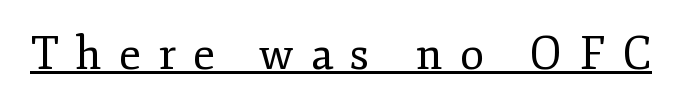
Observe the wide spacing: letters keep a clear distance from each other. Each letter's strokes conclude with small projecting serifs. The rendered words wear a rule along their underside. Looks like regular typesetting: each glyph gets only the width it needs. This sample uses an upright cut, with every glyph sitting square on the baseline. Stems and bowls with no extra thickness — not bold.
